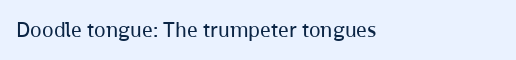
{"italic": "no", "bold": "no", "underline": "no", "align": "left", "letter_spacing": "normal", "letter_spacing_em": 0.0, "glyph_px": 21}
